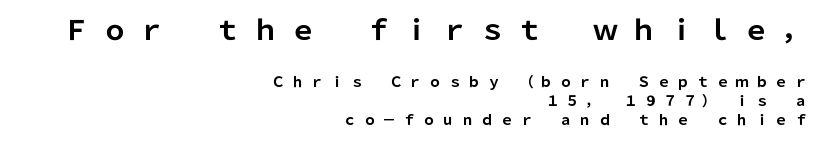
Q: Is the text bold? A: Yes.
Q: Is the text italic (slanted)? A: No, it is upright.
Q: Is the text underlined? A: No.
Q: How is the paragraph aligned? A: Right-aligned.
Q: Is the spacing between letters normal or unusually wide? A: Unusually wide.
Q: Is the spacing between lines tight, normal or loose? A: Normal.
Q: Which block of text is set in a larger size, the first (top) or the second (bottom)? A: The first (top) one.
